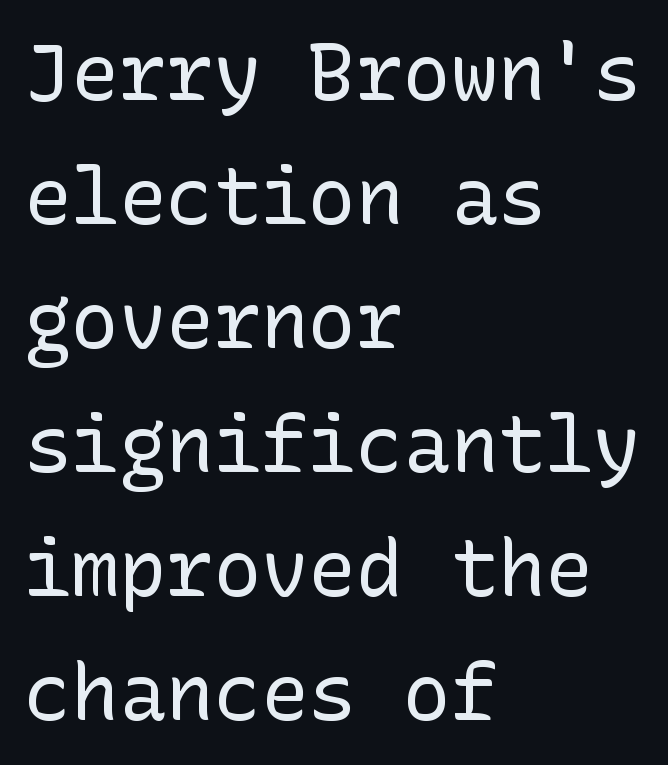
The image shows 79 px regular-weight sans-serif type, upright; set left-aligned, normal line spacing (1.57x), normal letter spacing, not underlined; low stroke contrast and a medium x-height.
